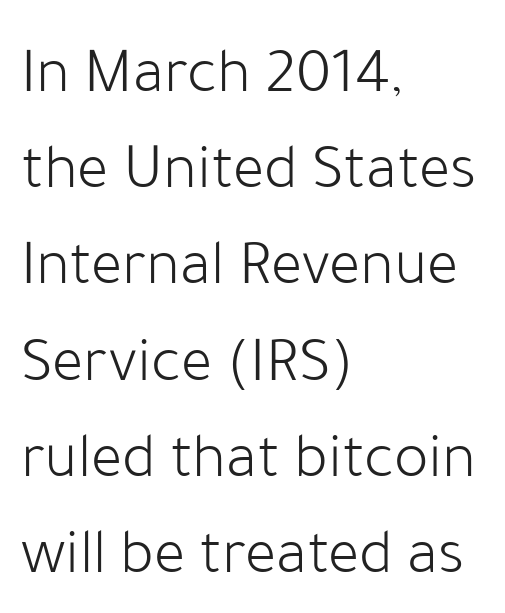
The image shows 65 px light sans-serif type, upright; set left-aligned, normal line spacing (1.48x), normal letter spacing, not underlined; low stroke contrast and a medium x-height.
